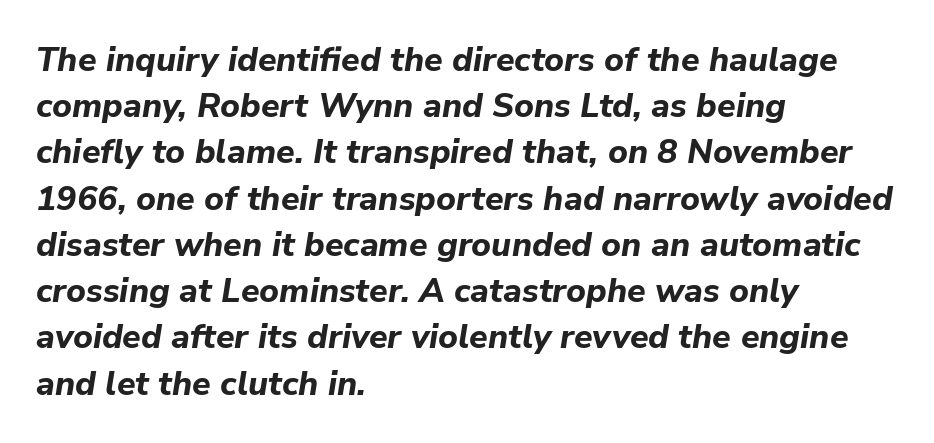
The image shows 34 px bold type, italic (leaning right); set left-aligned, normal line spacing (1.36x), normal letter spacing, not underlined; low stroke contrast and a medium x-height.
